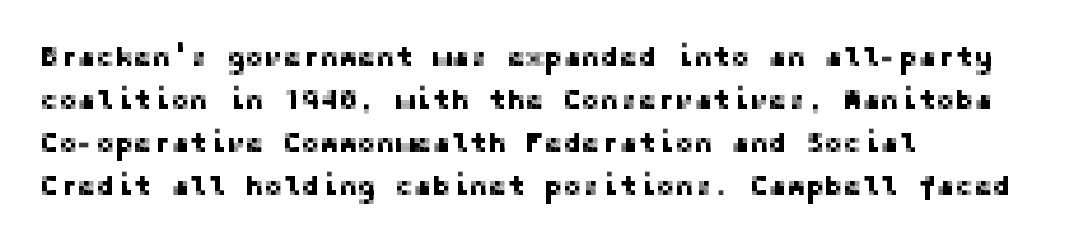
The image shows 28 px sans-serif type, upright; set left-aligned, normal line spacing (1.53x), normal letter spacing, not underlined; low stroke contrast and a medium x-height.
